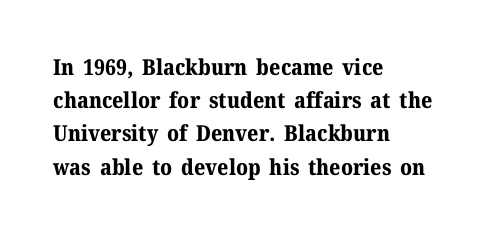
Leading matches the norm, producing a regular column. The area under the type is left untouched. Does extra space separate the letters? No, they use regular spacing. These lines were composed using upright roman letters.
